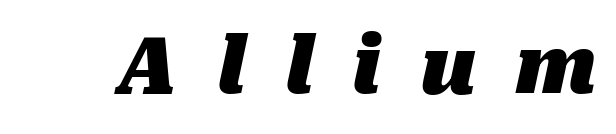
Q: Is the text bold? A: Yes.
Q: Is the text italic (slanted)? A: Yes, it leans right by about 10 degrees.
Q: Is the text underlined? A: No.
Q: Is the spacing between letters normal or unusually wide? A: Unusually wide.
Q: Width (condensed, normal, or wide)? A: Normal.
Q: Stroke contrast? A: Medium.
Q: x-height? A: Medium.
Q: Monospaced? A: No.
